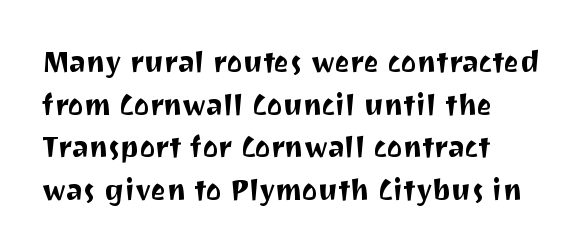
Q: Is the text italic (slanted)? A: No, it is upright.
Q: Is the typeface a serif or a sans-serif typeface? A: Sans-serif.
Q: Is the text underlined? A: No.
Q: How is the paragraph aligned? A: Left-aligned.
Q: Is the spacing between letters normal or unusually wide? A: Normal.
Q: Is the spacing between lines tight, normal or loose? A: Normal.
Q: Width (condensed, normal, or wide)? A: Normal.
Q: Stroke contrast? A: Medium.
Q: x-height? A: Medium.
Q: Monospaced? A: No.
